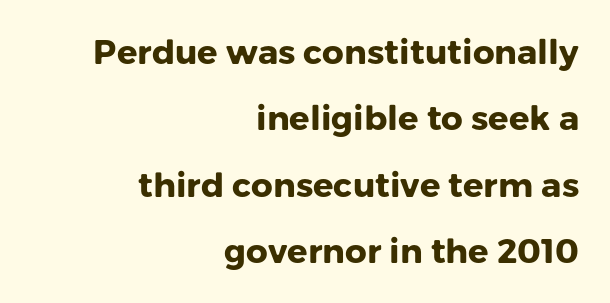
Q: Is the text bold? A: Yes.
Q: Is the text italic (slanted)? A: No, it is upright.
Q: Is the typeface a serif or a sans-serif typeface? A: Sans-serif.
Q: Is the text underlined? A: No.
Q: How is the paragraph aligned? A: Right-aligned.
Q: Is the spacing between letters normal or unusually wide? A: Normal.
Q: Is the spacing between lines tight, normal or loose? A: Loose.
Q: Width (condensed, normal, or wide)? A: Normal.
Q: Stroke contrast? A: Low.
Q: x-height? A: Medium.
Q: Monospaced? A: No.
